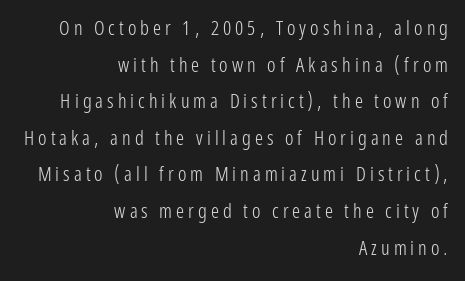
These lines stack with their right ends in a neat column. Unbolded letterforms with no extra heft. Someone cranked the tracking dial way up on this one. The words here are not underlined. The letters stand straight up with perfectly vertical stems.
